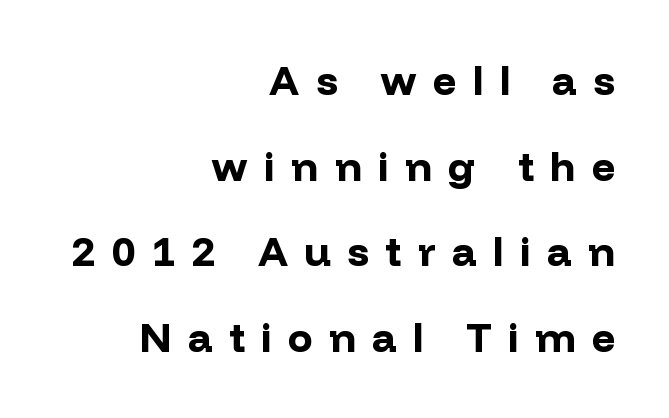
A typesetter would label this face a sans. Here the glyphs are tracked loosely, breaking word shapes into spaced letters. Leading is clearly above the norm, producing a sparse column. This sample has the flowing, uneven cadence of proportional lettering.
